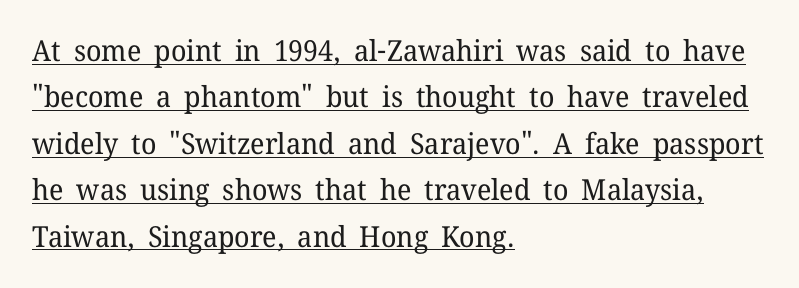
The image shows 29 px regular-weight serif type, upright; set left-aligned, normal line spacing (1.6x), normal letter spacing, underlined; low stroke contrast and a medium x-height.
